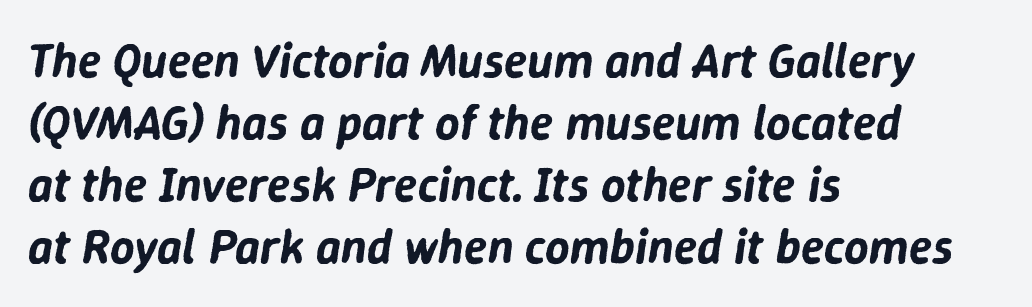
Q: Is the text italic (slanted)? A: Yes, it leans right by about 9 degrees.
Q: Is the text underlined? A: No.
Q: How is the paragraph aligned? A: Left-aligned.
Q: Is the spacing between letters normal or unusually wide? A: Normal.
Q: Is the spacing between lines tight, normal or loose? A: Normal.
Q: Width (condensed, normal, or wide)? A: Normal.
Q: Stroke contrast? A: Low.
Q: x-height? A: Medium.
Q: Monospaced? A: No.
